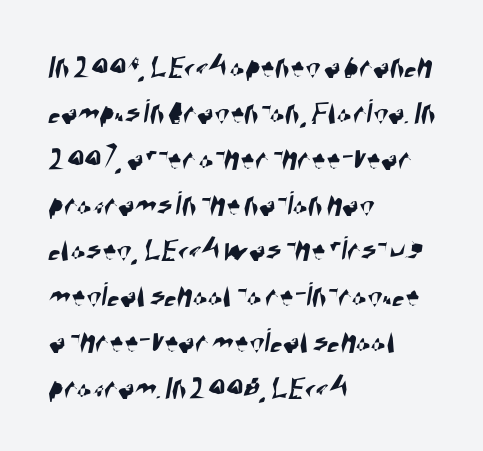
Q: Is the typeface a serif or a sans-serif typeface? A: Sans-serif.
Q: Is the text underlined? A: No.
Q: How is the paragraph aligned? A: Left-aligned.
Q: Is the spacing between letters normal or unusually wide? A: Normal.
Q: Is the spacing between lines tight, normal or loose? A: Normal.
Q: Width (condensed, normal, or wide)? A: Condensed.
Q: Stroke contrast? A: High.
Q: x-height? A: Large.
Q: Monospaced? A: No.
